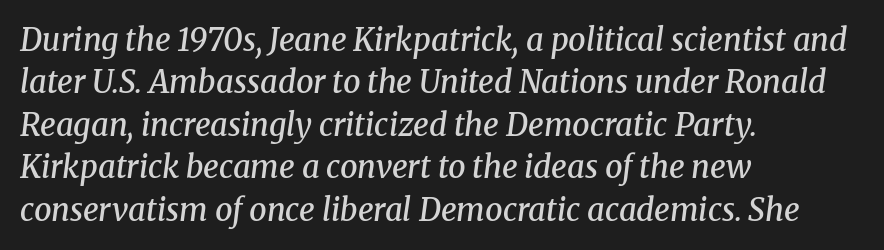
Q: Is the text bold? A: Semi-bold.
Q: Is the text italic (slanted)? A: Yes, it leans right by about 8 degrees.
Q: Is the typeface a serif or a sans-serif typeface? A: Serif.
Q: Is the text underlined? A: No.
Q: How is the paragraph aligned? A: Left-aligned.
Q: Is the spacing between letters normal or unusually wide? A: Normal.
Q: Is the spacing between lines tight, normal or loose? A: Normal.
Q: Width (condensed, normal, or wide)? A: Normal.
Q: Stroke contrast? A: Medium.
Q: x-height? A: Medium.
Q: Monospaced? A: No.
